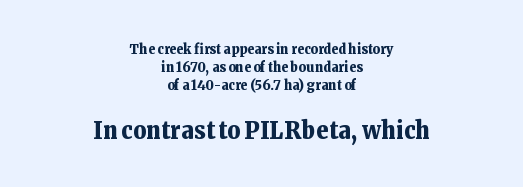
The image shows 25 px bold type, upright; set centered, normal line spacing (1.29x), normal letter spacing, not underlined; the second (bottom) block is 1.79x larger.
